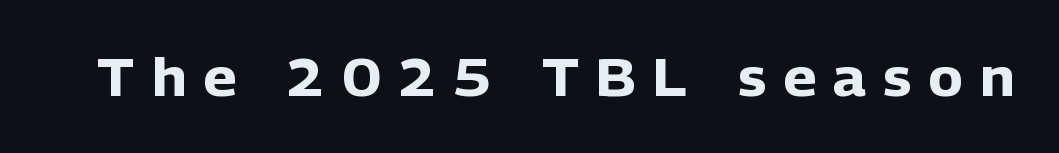
You'd pick this weight for a headline — it's a proper bold. Type style note: lacks serifs. Glyph-to-glyph distance is far greater than everyday printed text. Unlike italic type, these characters show no tilt at all. Here the designer chose a conventional face with non-uniform glyph widths.
